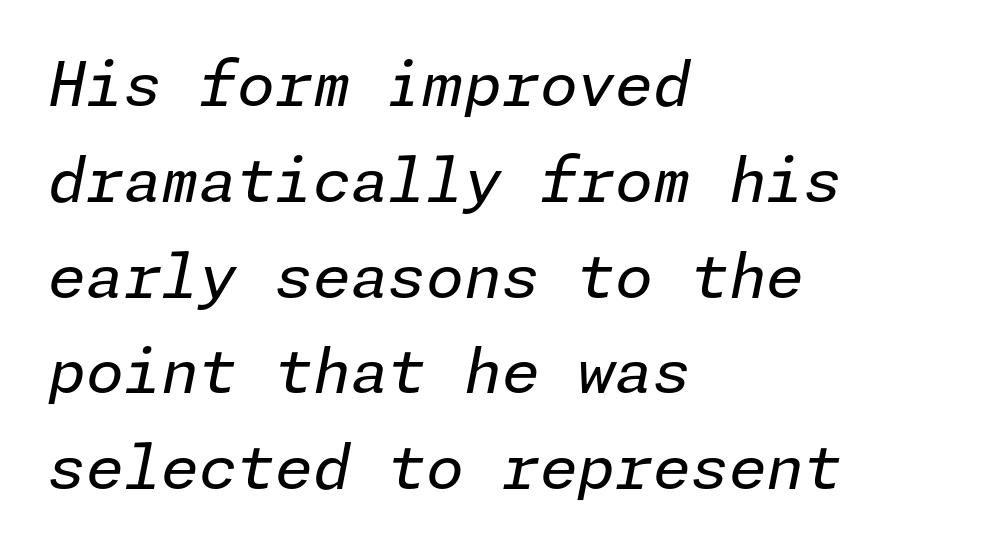
The image shows 61 px regular-weight type, italic (leaning right); set left-aligned, normal line spacing (1.57x), normal letter spacing, not underlined; low stroke contrast and a medium x-height.
